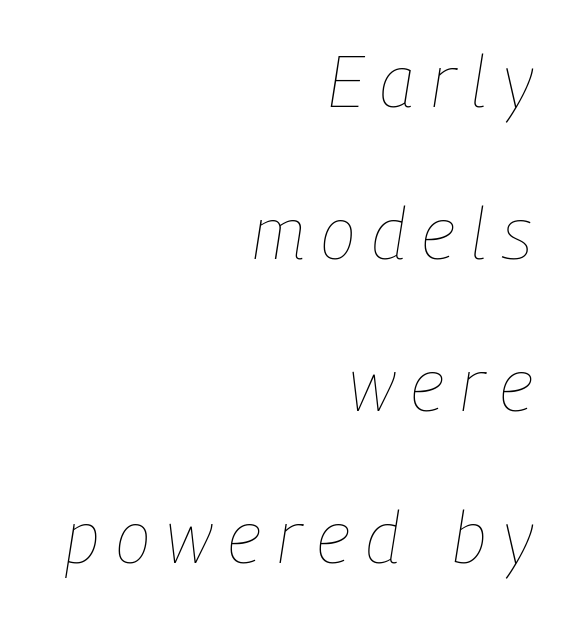
The rendering applies a slant to the glyphs. These lines have a slow, spaced-out rhythm from letter to letter. Spacing verdict: proportional, widths tailored to each character. A light-to-regular cut is what we see here. A bare baseline throughout the passage.
